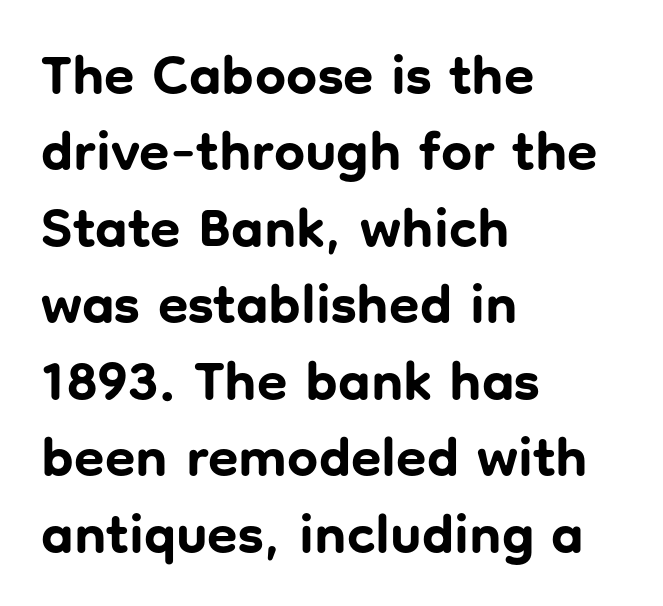
A typesetter would call this proportional, since set widths differ per character. Inter-character spacing is left at the font's built-in metrics. Only glyphs here, with clear space below each row. The passage is arranged the way most books set body copy — flush left. Ordinary non-slanted type is in use. Serif or sans? Sans — the stroke terminals are bare.
